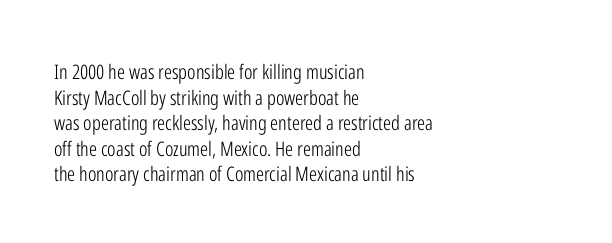
{"italic": "no", "bold": "no", "underline": "no", "align": "left", "line_spacing": "normal", "line_spacing_ratio": 1.28, "letter_spacing": "normal", "letter_spacing_em": 0.0, "glyph_px": 20}
